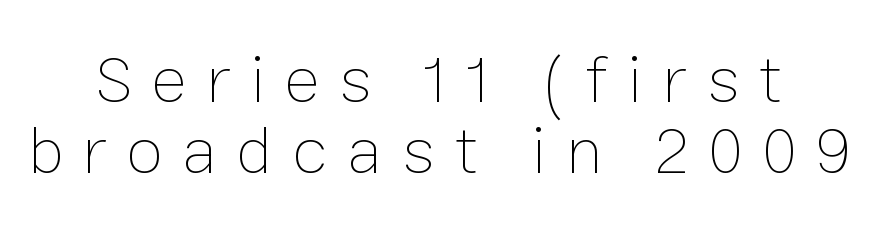
Every stem runs plumb, perpendicular to the baseline. How would I describe the line gaps? Narrow and economical. The gap between lines stays unmarked. Observe the wide spacing: letters keep a clear distance from each other.
